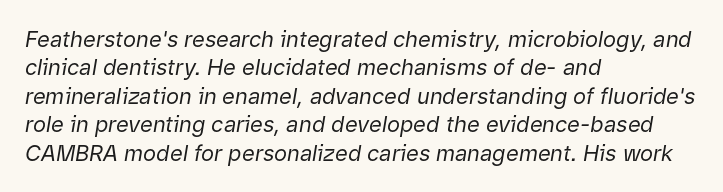
Horizontal bands of white between lines are of average thickness. Tall strokes in this sample are angled rather than plumb. Letters rest on an invisible, unmarked baseline. Nobody touched the tracking dial on this one. Stems and bowls with no extra thickness — not bold.
